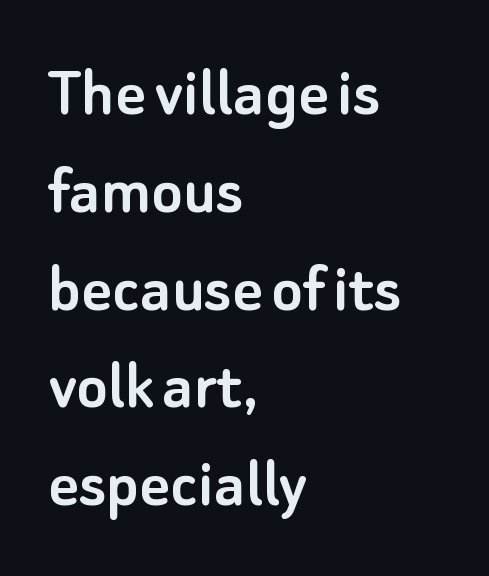
The image shows 73 px sans-serif type, upright; set left-aligned, normal line spacing (1.34x), normal letter spacing, not underlined; low stroke contrast and a small x-height.
